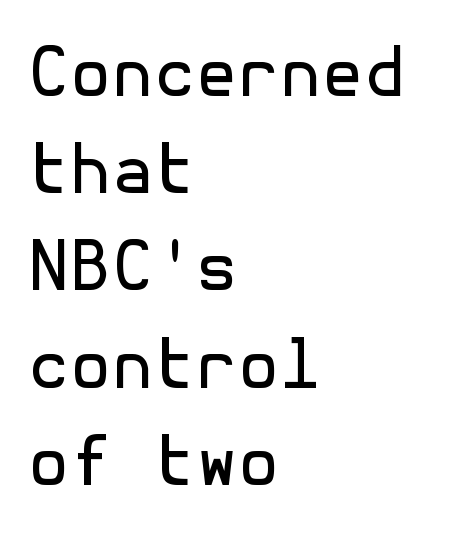
{"serif": "no", "italic": "no", "bold": "no", "weight": "regular", "width": "normal", "x_height": "medium", "underline": "no", "align": "left", "line_spacing": "normal", "line_spacing_ratio": 1.43, "letter_spacing": "normal", "letter_spacing_em": 0.0, "glyph_px": 68}
